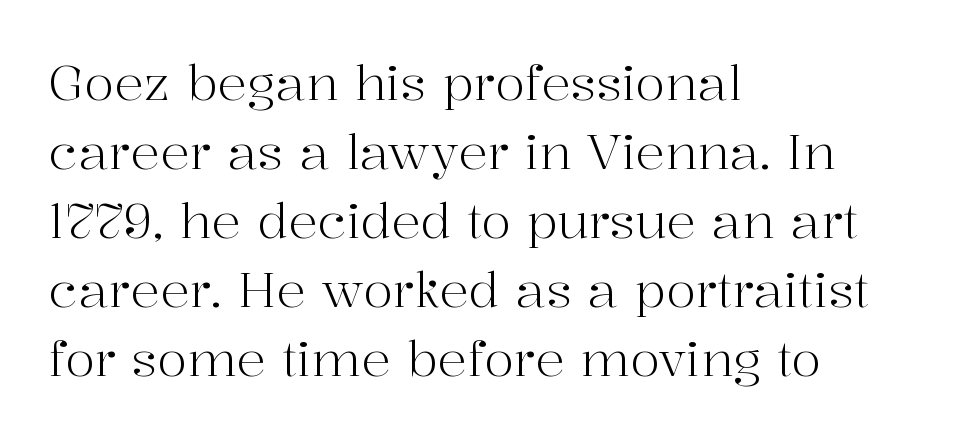
The image shows 49 px light serif type, upright; set left-aligned, normal line spacing (1.41x), normal letter spacing, not underlined; high stroke contrast and a medium x-height.
